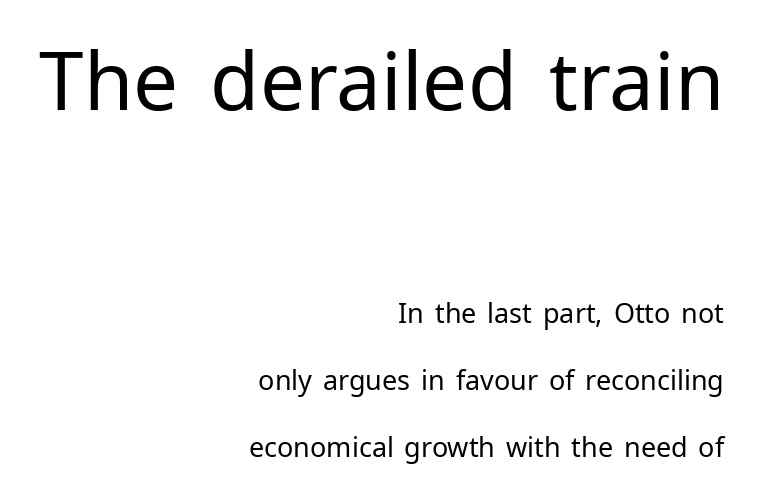
{"serif": "no", "italic": "no", "bold": "no", "weight": "regular", "width": "normal", "stroke_contrast": "low", "x_height": "medium", "monospaced": "no", "underline": "no", "align": "right", "line_spacing": "loose", "line_spacing_ratio": 2.48, "letter_spacing": "normal", "letter_spacing_em": 0.0, "larger_block": "first", "size_ratio": 2.96, "glyph_px": 80}
